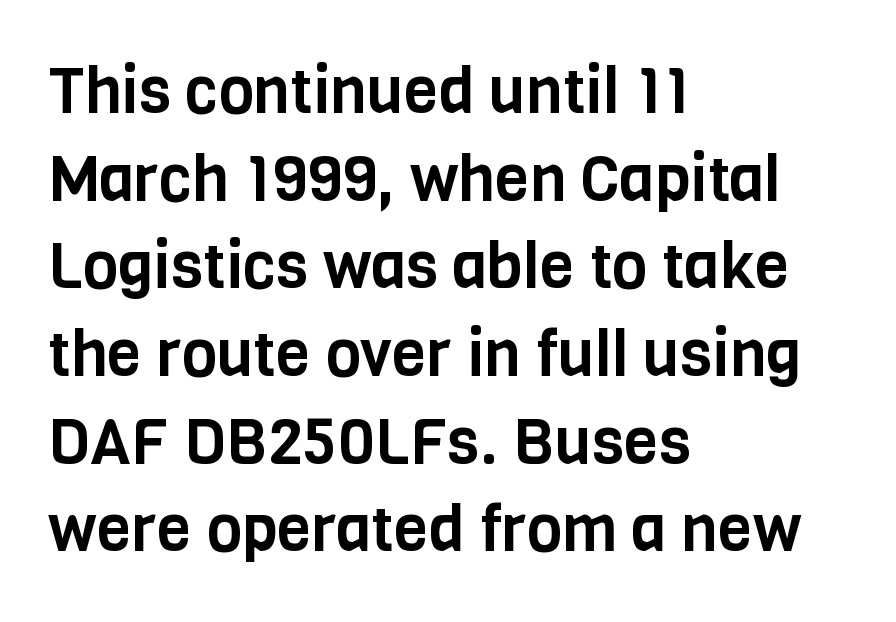
{"serif": "no", "italic": "no", "width": "condensed", "stroke_contrast": "low", "x_height": "large", "monospaced": "no", "underline": "no", "align": "left", "line_spacing": "normal", "line_spacing_ratio": 1.37, "letter_spacing": "normal", "letter_spacing_em": 0.0, "glyph_px": 64}
